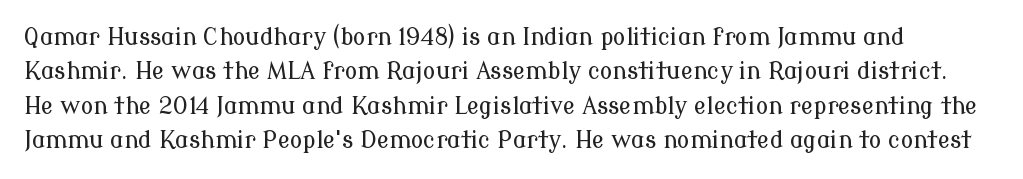
{"italic": "no", "underline": "no", "line_spacing": "normal", "line_spacing_ratio": 1.5, "letter_spacing": "normal", "letter_spacing_em": 0.0, "glyph_px": 23}
